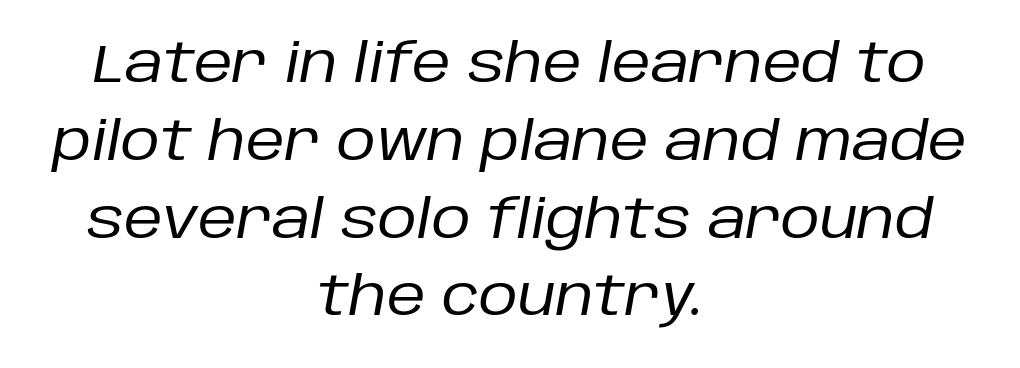
{"italic": "yes", "lean": "right", "slant_degrees": 10, "bold": "no", "weight": "regular", "width": "normal", "stroke_contrast": "low", "x_height": "large", "monospaced": "no", "underline": "no", "align": "center", "line_spacing": "normal", "line_spacing_ratio": 1.44, "letter_spacing": "normal", "letter_spacing_em": 0.0, "glyph_px": 54}
